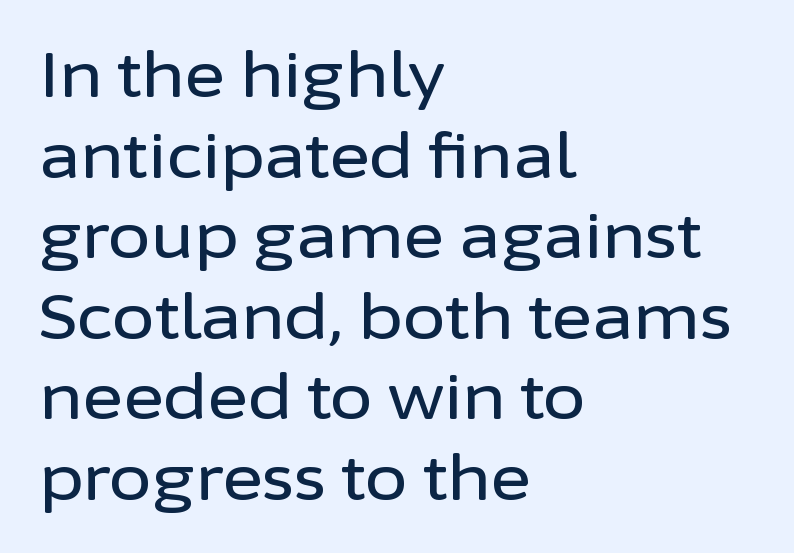
Q: Is the text italic (slanted)? A: No, it is upright.
Q: Is the typeface a serif or a sans-serif typeface? A: Sans-serif.
Q: Is the text underlined? A: No.
Q: How is the paragraph aligned? A: Left-aligned.
Q: Is the spacing between letters normal or unusually wide? A: Normal.
Q: Is the spacing between lines tight, normal or loose? A: Normal.
Q: Width (condensed, normal, or wide)? A: Normal.
Q: Stroke contrast? A: Low.
Q: x-height? A: Medium.
Q: Monospaced? A: No.
